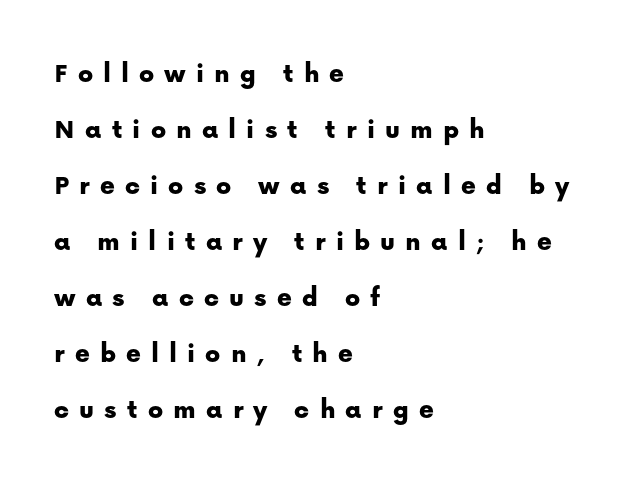
The image shows 28 px sans-serif type, upright; set left-aligned, loose line spacing (2.0x), unusually wide letter spacing (+0.36 em), not underlined; low stroke contrast and a medium x-height.
